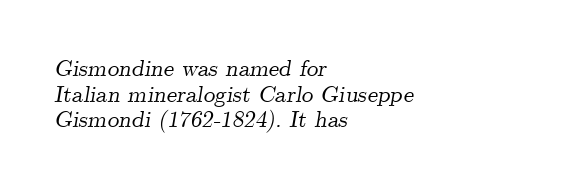
All the whitespace from short lines collects on the right. A bare baseline throughout the passage. The block of text is dense from top to bottom, with scant space between rows. The type is set solid horizontally, with unmodified tracking.
